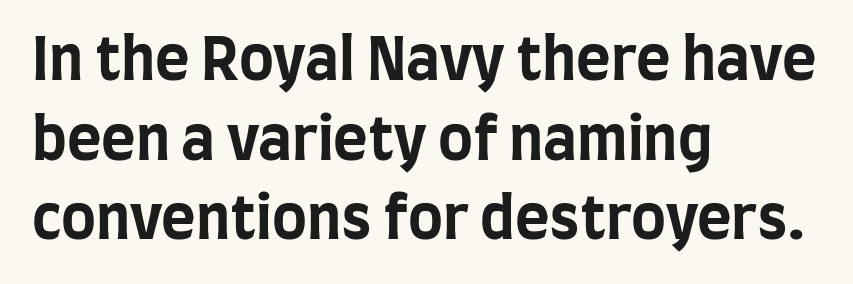
{"serif": "no", "italic": "no", "bold": "yes", "weight": "bold", "width": "condensed", "stroke_contrast": "low", "x_height": "large", "monospaced": "no", "underline": "no", "align": "left", "line_spacing": "normal", "line_spacing_ratio": 1.35, "letter_spacing": "normal", "letter_spacing_em": 0.0, "glyph_px": 59}
